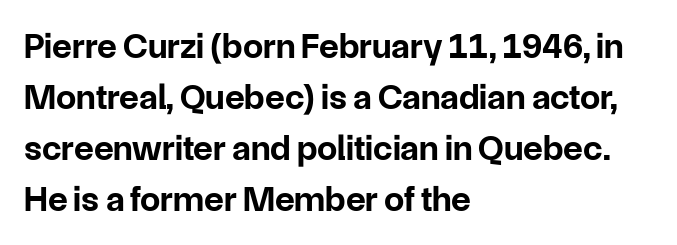
The image shows 36 px bold sans-serif type, upright; set left-aligned, normal line spacing (1.42x), normal letter spacing, not underlined; low stroke contrast and a medium x-height.
